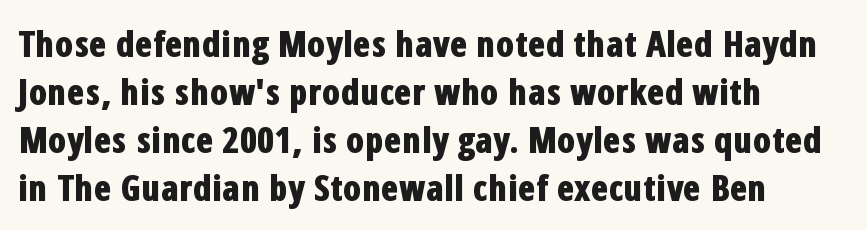
Q: Is the text bold? A: Yes.
Q: Is the text italic (slanted)? A: No, it is upright.
Q: Is the typeface a serif or a sans-serif typeface? A: Sans-serif.
Q: Is the text underlined? A: No.
Q: How is the paragraph aligned? A: Left-aligned.
Q: Is the spacing between letters normal or unusually wide? A: Normal.
Q: Is the spacing between lines tight, normal or loose? A: Normal.
Q: Width (condensed, normal, or wide)? A: Condensed.
Q: Stroke contrast? A: Low.
Q: x-height? A: Medium.
Q: Monospaced? A: No.
